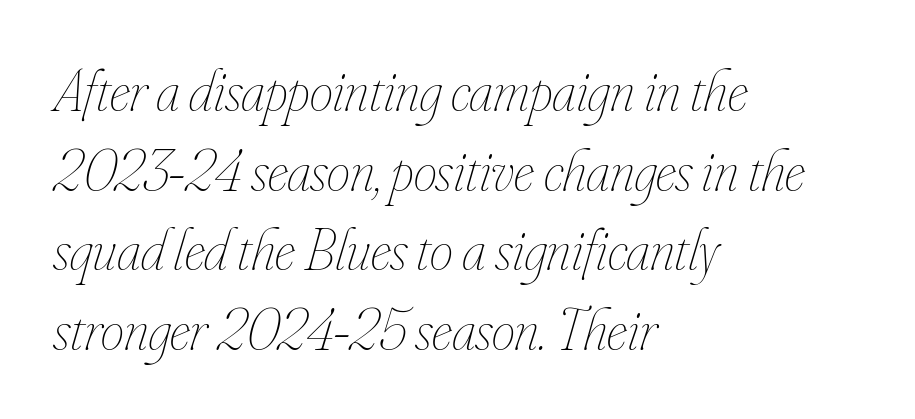
{"italic": "yes", "lean": "right", "slant_degrees": 16, "bold": "no", "weight": "thin", "width": "condensed", "stroke_contrast": "low", "x_height": "small", "monospaced": "no", "underline": "no", "align": "left", "line_spacing": "normal", "line_spacing_ratio": 1.35, "letter_spacing": "normal", "letter_spacing_em": 0.0, "glyph_px": 59}
